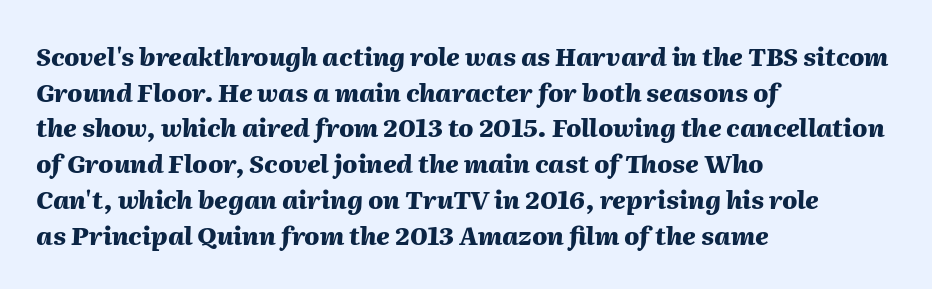
Q: Is the text bold? A: Yes.
Q: Is the text italic (slanted)? A: Yes, it leans right by about 2 degrees.
Q: Is the text underlined? A: No.
Q: How is the paragraph aligned? A: Left-aligned.
Q: Is the spacing between letters normal or unusually wide? A: Normal.
Q: Is the spacing between lines tight, normal or loose? A: Normal.
